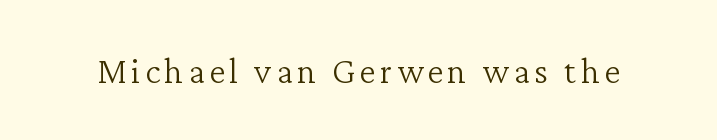
The image shows 37 px light serif type, upright; set not underlined; low stroke contrast and a medium x-height.
